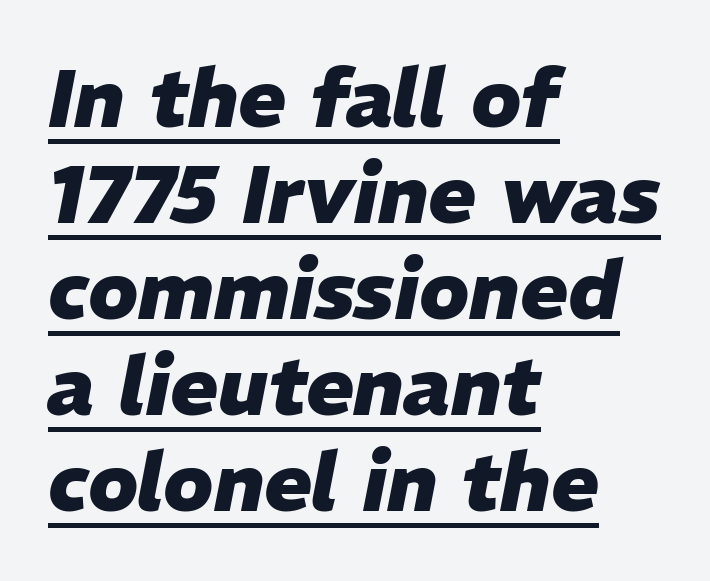
Q: Is the text bold? A: Yes.
Q: Is the text italic (slanted)? A: Yes, it leans right by about 11 degrees.
Q: Is the text underlined? A: Yes.
Q: How is the paragraph aligned? A: Left-aligned.
Q: Is the spacing between letters normal or unusually wide? A: Normal.
Q: Width (condensed, normal, or wide)? A: Normal.
Q: Stroke contrast? A: Low.
Q: x-height? A: Medium.
Q: Monospaced? A: No.
